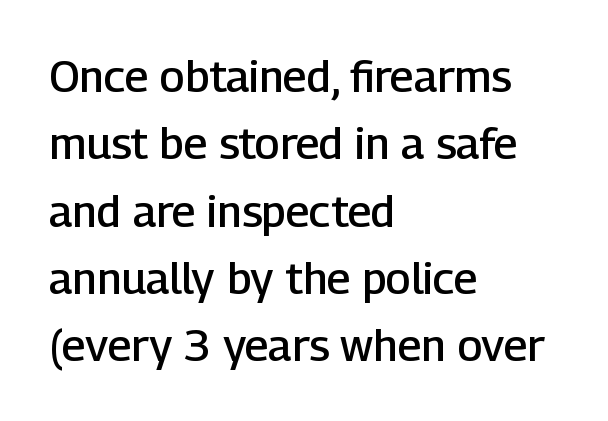
Q: Is the text bold? A: Semi-bold.
Q: Is the text italic (slanted)? A: No, it is upright.
Q: Is the typeface a serif or a sans-serif typeface? A: Sans-serif.
Q: Is the text underlined? A: No.
Q: How is the paragraph aligned? A: Left-aligned.
Q: Is the spacing between letters normal or unusually wide? A: Normal.
Q: Is the spacing between lines tight, normal or loose? A: Normal.
Q: Width (condensed, normal, or wide)? A: Normal.
Q: Stroke contrast? A: Low.
Q: x-height? A: Medium.
Q: Monospaced? A: No.
